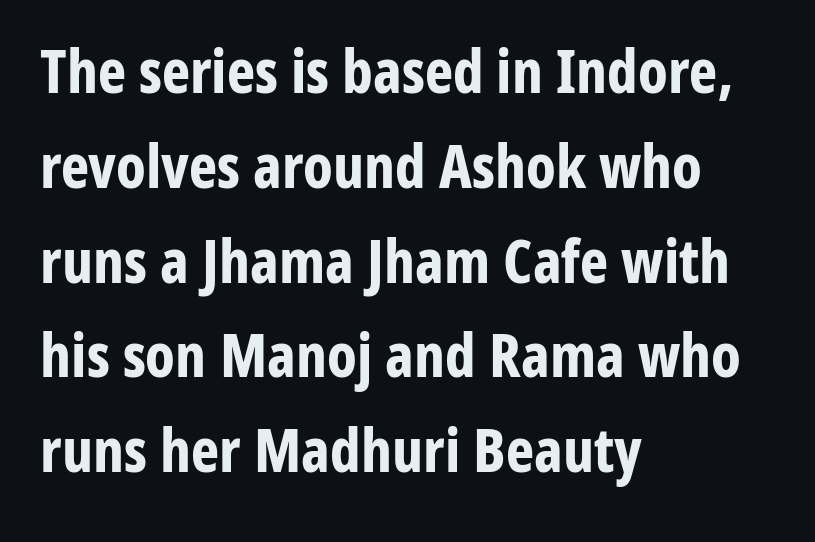
{"serif": "no", "italic": "no", "bold": "yes", "weight": "bold", "width": "condensed", "stroke_contrast": "low", "x_height": "medium", "monospaced": "no", "underline": "no", "align": "left", "line_spacing": "normal", "line_spacing_ratio": 1.58, "letter_spacing": "normal", "letter_spacing_em": 0.0, "glyph_px": 60}
